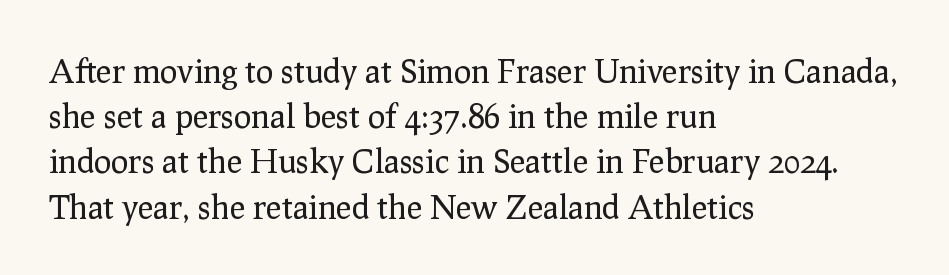
The image shows 33 px regular-weight serif type, upright; set left-aligned, normal line spacing (1.37x), normal letter spacing, not underlined; low stroke contrast and a medium x-height.
